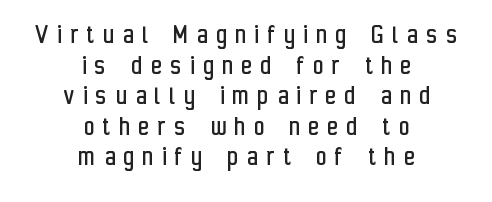
The image shows 28 px regular-weight, condensed sans-serif type, upright; set centered, tight line spacing (1.09x), unusually wide letter spacing (+0.32 em), not underlined; low stroke contrast and a medium x-height.
